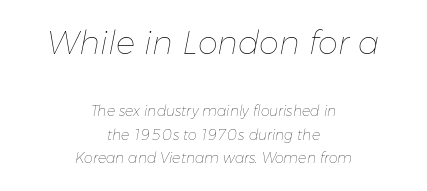
{"italic": "yes", "lean": "right", "slant_degrees": 11, "bold": "no", "weight": "thin", "width": "normal", "stroke_contrast": "low", "x_height": "medium", "monospaced": "no", "underline": "no", "align": "center", "line_spacing": "normal", "line_spacing_ratio": 1.68, "letter_spacing": "normal", "letter_spacing_em": 0.0, "larger_block": "first", "size_ratio": 2.29, "glyph_px": 32}
